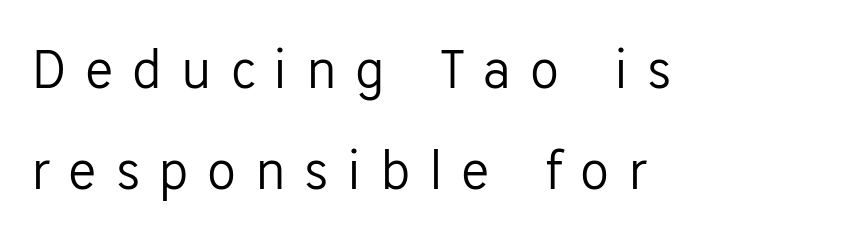
Q: Is the text bold? A: No.
Q: Is the text italic (slanted)? A: No, it is upright.
Q: Is the typeface a serif or a sans-serif typeface? A: Sans-serif.
Q: Is the text underlined? A: No.
Q: How is the paragraph aligned? A: Left-aligned.
Q: Is the spacing between letters normal or unusually wide? A: Unusually wide.
Q: Width (condensed, normal, or wide)? A: Normal.
Q: Stroke contrast? A: Low.
Q: x-height? A: Medium.
Q: Monospaced? A: No.
